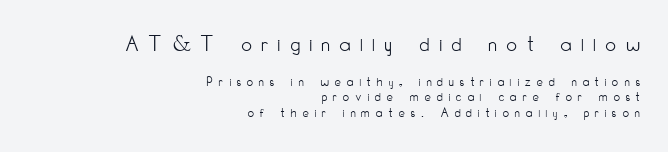
You could only call the tracking loose — the letters float apart. The area under the type is left untouched. One-word summary of the alignment: right. Bigger letters appear in the top chunk; the bottom chunk is reduced. Stems here are at most as thick as an everyday book face. Tightly led — the rows are bunched.
